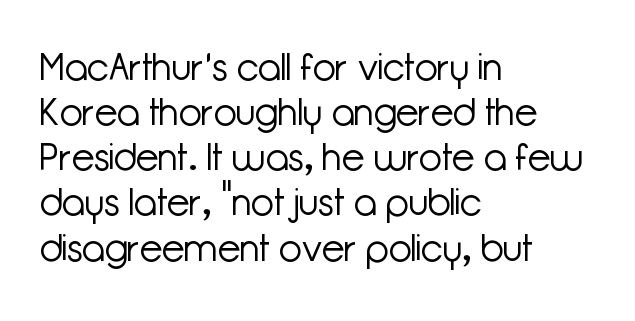
Q: Is the text bold? A: No.
Q: Is the text italic (slanted)? A: No, it is upright.
Q: Is the typeface a serif or a sans-serif typeface? A: Sans-serif.
Q: Is the text underlined? A: No.
Q: How is the paragraph aligned? A: Left-aligned.
Q: Is the spacing between letters normal or unusually wide? A: Normal.
Q: Width (condensed, normal, or wide)? A: Normal.
Q: Stroke contrast? A: Low.
Q: x-height? A: Medium.
Q: Monospaced? A: No.
